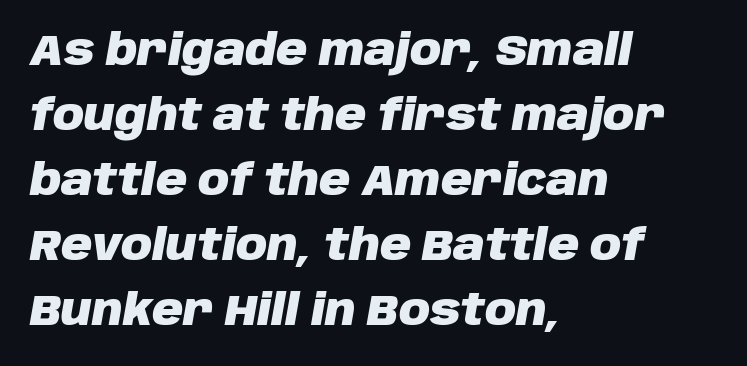
{"italic": "yes", "lean": "right", "slant_degrees": 10, "bold": "yes", "weight": "heavy", "width": "normal", "stroke_contrast": "low", "x_height": "large", "monospaced": "no", "underline": "no", "align": "left", "line_spacing": "normal", "line_spacing_ratio": 1.51, "letter_spacing": "normal", "letter_spacing_em": 0.0, "glyph_px": 43}
